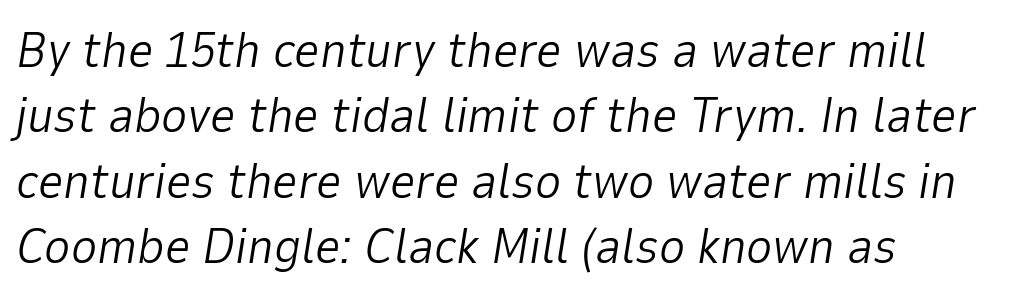
Q: Is the text bold? A: No.
Q: Is the text italic (slanted)? A: Yes, it leans right by about 9 degrees.
Q: Is the text underlined? A: No.
Q: How is the paragraph aligned? A: Left-aligned.
Q: Is the spacing between letters normal or unusually wide? A: Normal.
Q: Is the spacing between lines tight, normal or loose? A: Normal.
Q: Width (condensed, normal, or wide)? A: Normal.
Q: Stroke contrast? A: Low.
Q: x-height? A: Medium.
Q: Monospaced? A: No.
